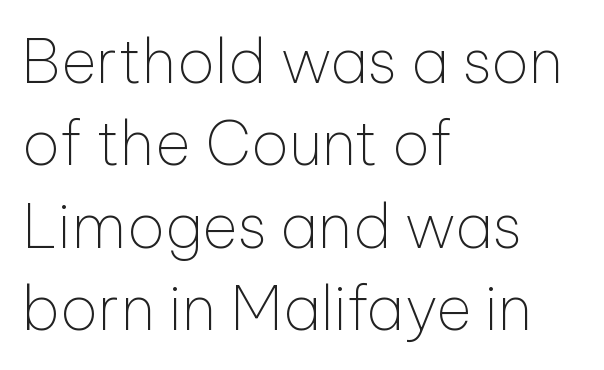
{"serif": "no", "italic": "no", "bold": "no", "weight": "thin", "width": "normal", "stroke_contrast": "low", "x_height": "medium", "monospaced": "no", "underline": "no", "align": "left", "line_spacing": "normal", "line_spacing_ratio": 1.35, "letter_spacing": "normal", "letter_spacing_em": 0.0, "glyph_px": 61}
